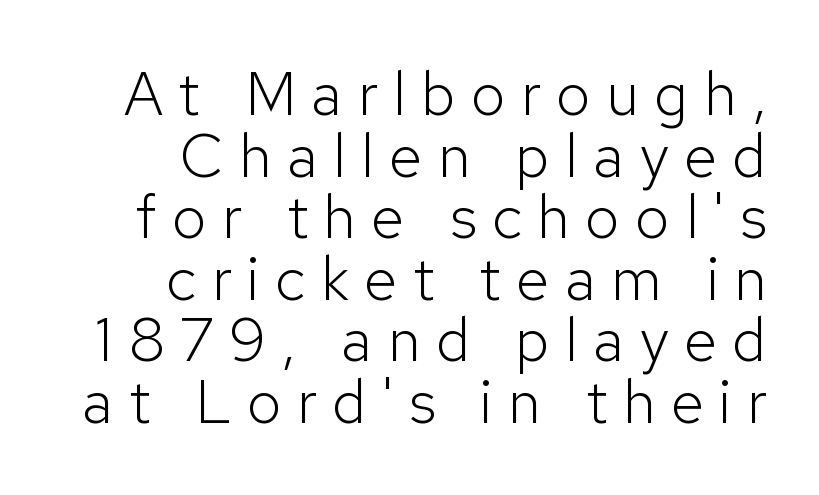
{"serif": "no", "italic": "no", "bold": "no", "weight": "light", "width": "normal", "stroke_contrast": "low", "x_height": "medium", "monospaced": "no", "underline": "no", "align": "right", "line_spacing": "tight", "line_spacing_ratio": 1.01, "letter_spacing": "wide", "letter_spacing_em": 0.25, "glyph_px": 61}
